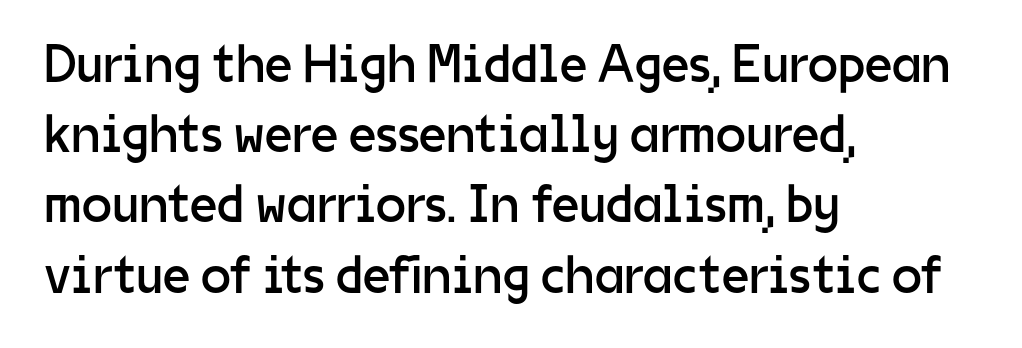
{"serif": "no", "italic": "no", "bold": "no", "weight": "regular", "width": "normal", "stroke_contrast": "low", "x_height": "medium", "monospaced": "no", "underline": "no", "align": "left", "line_spacing": "normal", "line_spacing_ratio": 1.3, "letter_spacing": "normal", "letter_spacing_em": 0.0, "glyph_px": 54}
